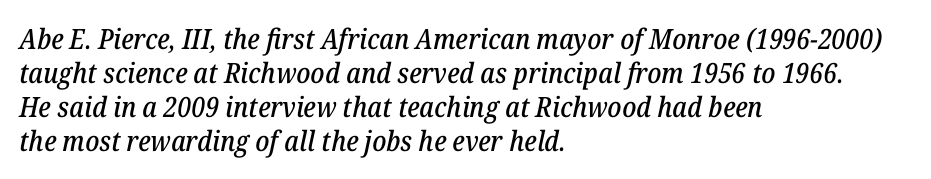
The image shows 28 px serif type, italic (leaning right); set left-aligned, line spacing 1.21x, normal letter spacing, not underlined; low stroke contrast and a medium x-height.
